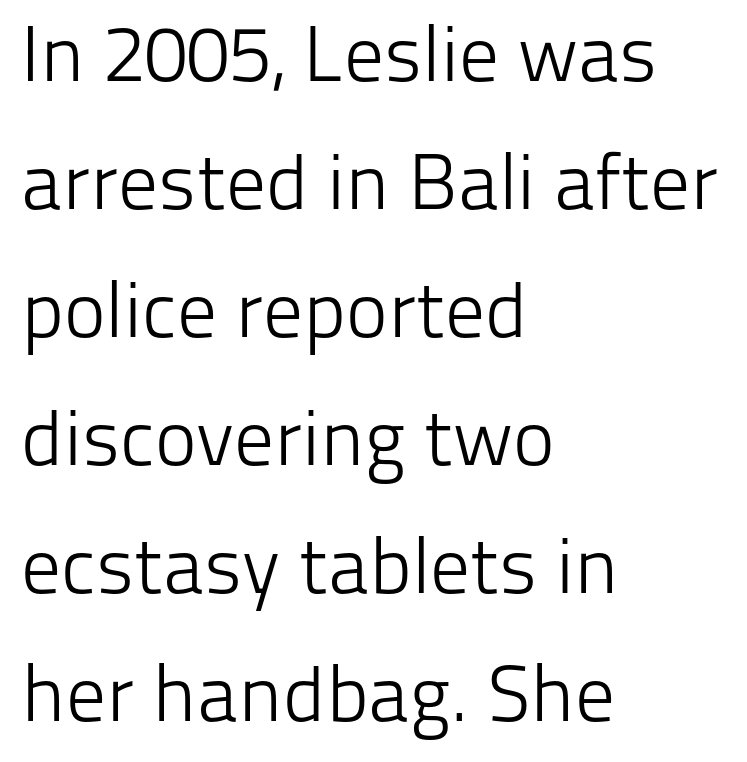
Visually the block forms a straight wall on the left and a jagged coastline on the right. It's the straight-up-and-down kind of type. The weight would be labelled regular, book, light, or lighter still. Honestly, there is no underline to notice here at all.
